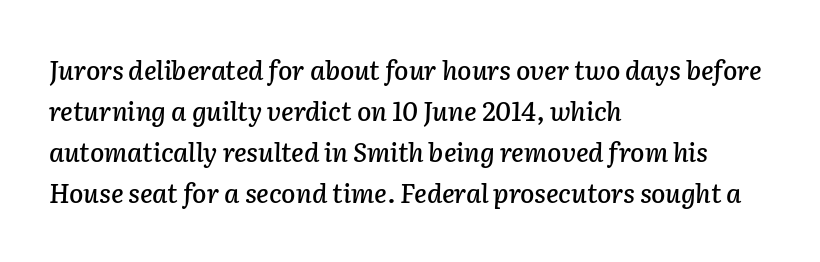
Q: Is the text italic (slanted)? A: Yes, it leans right by about 2 degrees.
Q: Is the text underlined? A: No.
Q: How is the paragraph aligned? A: Left-aligned.
Q: Is the spacing between letters normal or unusually wide? A: Normal.
Q: Is the spacing between lines tight, normal or loose? A: Normal.
